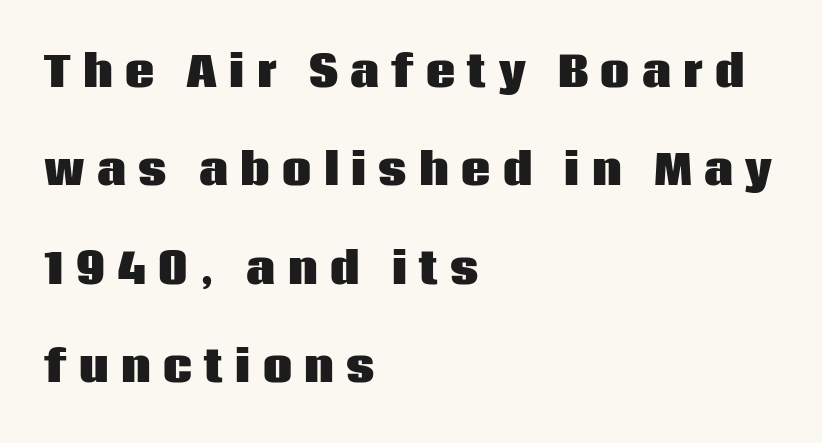
Q: Is the text bold? A: Yes.
Q: Is the text italic (slanted)? A: No, it is upright.
Q: Is the typeface a serif or a sans-serif typeface? A: Sans-serif.
Q: Is the text underlined? A: No.
Q: How is the paragraph aligned? A: Left-aligned.
Q: Is the spacing between letters normal or unusually wide? A: Unusually wide.
Q: Is the spacing between lines tight, normal or loose? A: Loose.
Q: Width (condensed, normal, or wide)? A: Normal.
Q: Stroke contrast? A: Low.
Q: x-height? A: Large.
Q: Monospaced? A: No.
